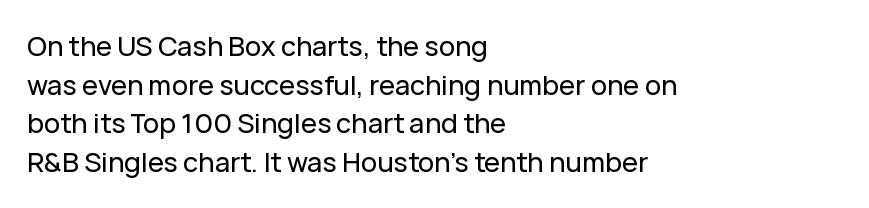
The image shows 27 px text type, upright; set left-aligned, normal line spacing (1.43x), normal letter spacing, not underlined.
